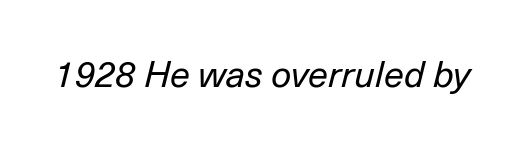
Q: Is the text bold? A: No.
Q: Is the text italic (slanted)? A: Yes, it leans right by about 14 degrees.
Q: Is the text underlined? A: No.
Q: Is the spacing between letters normal or unusually wide? A: Normal.
Q: Width (condensed, normal, or wide)? A: Normal.
Q: Stroke contrast? A: Low.
Q: x-height? A: Medium.
Q: Monospaced? A: No.
